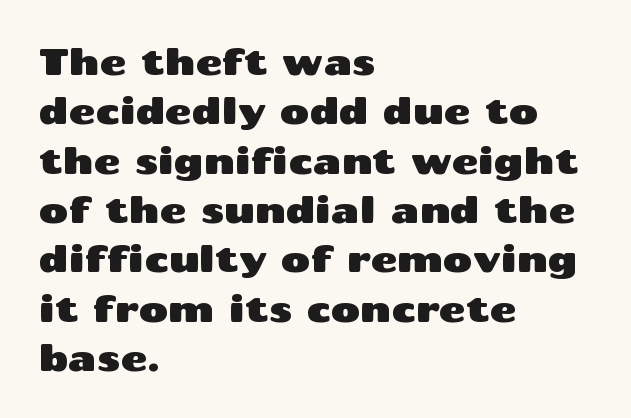
The image shows 36 px wide sans-serif type, upright; set left-aligned, normal line spacing (1.37x), normal letter spacing, not underlined; medium stroke contrast and a medium x-height.
